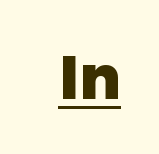
Q: Is the text bold? A: Yes.
Q: Is the text italic (slanted)? A: No, it is upright.
Q: Is the typeface a serif or a sans-serif typeface? A: Sans-serif.
Q: Is the text underlined? A: Yes.
Q: Is the spacing between letters normal or unusually wide? A: Normal.
Q: Width (condensed, normal, or wide)? A: Normal.
Q: Stroke contrast? A: Low.
Q: x-height? A: Medium.
Q: Monospaced? A: No.
